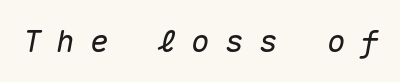
Q: Is the text italic (slanted)? A: Yes, it leans right by about 10 degrees.
Q: Is the text underlined? A: No.
Q: Is the spacing between letters normal or unusually wide? A: Unusually wide.
Q: Width (condensed, normal, or wide)? A: Normal.
Q: Stroke contrast? A: Medium.
Q: x-height? A: Medium.
Q: Monospaced? A: Yes.
